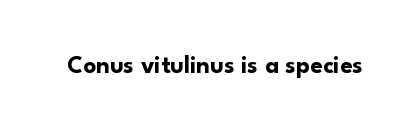
The image shows 25 px bold type, upright; set normal letter spacing, not underlined.
